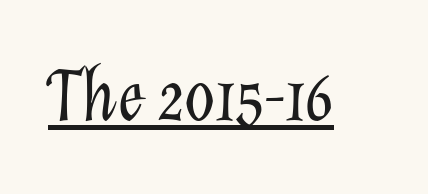
{"italic": "yes", "lean": "right", "slant_degrees": 12, "bold": "no", "weight": "light", "width": "normal", "stroke_contrast": "low", "x_height": "medium", "monospaced": "no", "underline": "yes", "letter_spacing": "normal", "letter_spacing_em": 0.0, "glyph_px": 75}
